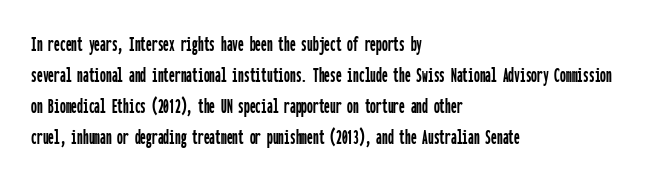
The designer left line spacing at the default. Glance below the letters and you will spot only blank space. The letters sit at their default tracking, neither squeezed nor spread. If you drew a line through each stem, it would be perfectly vertical. The compositor pushed each line to the left boundary.
